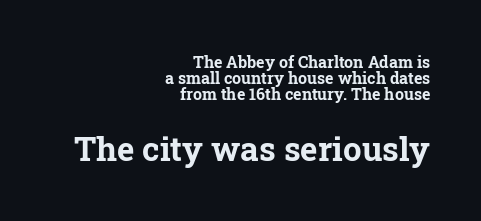
The letters stand upright; this is a roman face. Of the two passages, the one underneath uses the larger point size. Proportional: the letters do not fall into vertical columns. This block would grow much taller if given ordinary leading; it's compressed now.
